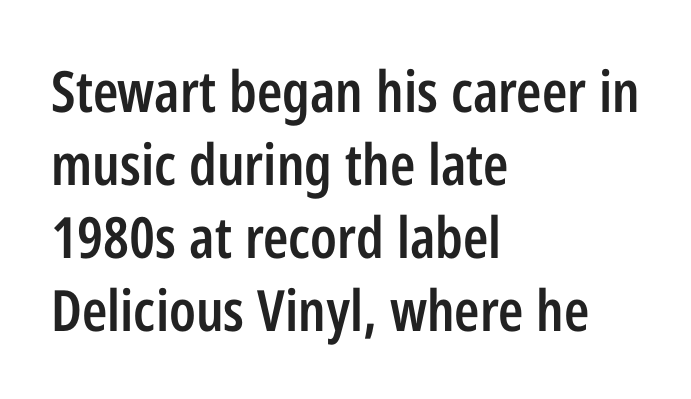
{"serif": "no", "italic": "no", "bold": "semi", "weight": "semibold", "width": "condensed", "stroke_contrast": "low", "x_height": "medium", "monospaced": "no", "underline": "no", "align": "left", "line_spacing": "normal", "line_spacing_ratio": 1.28, "letter_spacing": "normal", "letter_spacing_em": 0.0, "glyph_px": 57}
